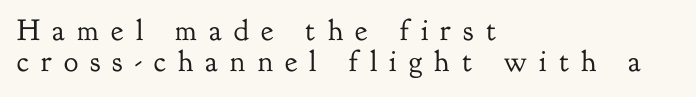
Q: Is the text bold? A: No.
Q: Is the text italic (slanted)? A: No, it is upright.
Q: Is the typeface a serif or a sans-serif typeface? A: Serif.
Q: Is the text underlined? A: No.
Q: How is the paragraph aligned? A: Left-aligned.
Q: Is the spacing between letters normal or unusually wide? A: Unusually wide.
Q: Is the spacing between lines tight, normal or loose? A: Tight.
Q: Width (condensed, normal, or wide)? A: Normal.
Q: Stroke contrast? A: Low.
Q: x-height? A: Small.
Q: Monospaced? A: No.
